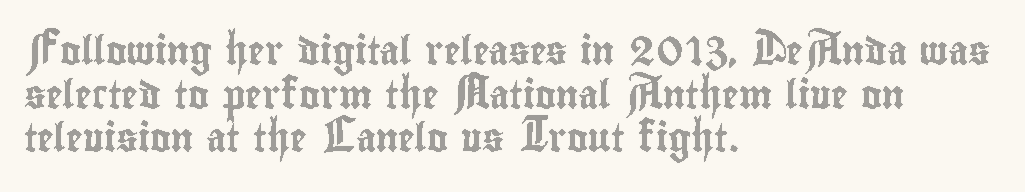
The image shows 28 px condensed type, upright; set left-aligned, normal line spacing (1.56x), normal letter spacing, not underlined; a small x-height.
